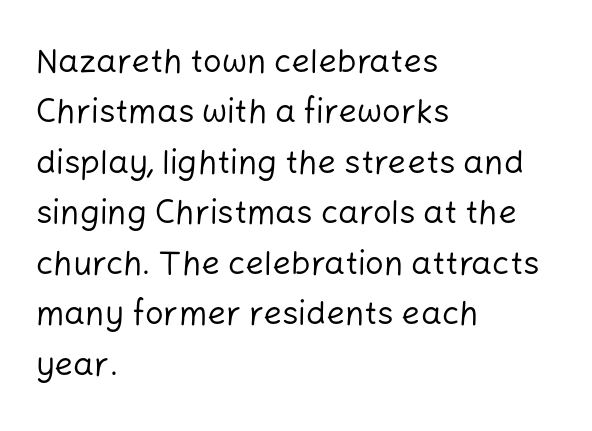
Each line starts at the same left margin while the right side varies. The type sits square on the baseline with zero lean. The face used here is rendered with its standard letterfit. The cut favours lightness, reaching ordinary text weight at its darkest. The specimen omits any rule beneath the text block's lines.
